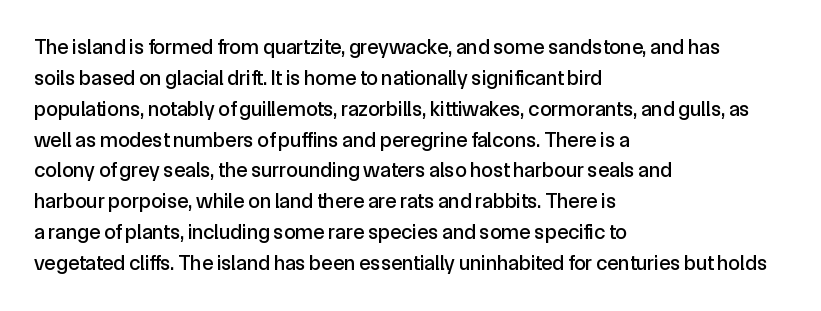
Q: Is the text italic (slanted)? A: No, it is upright.
Q: Is the text underlined? A: No.
Q: How is the paragraph aligned? A: Left-aligned.
Q: Is the spacing between letters normal or unusually wide? A: Normal.
Q: Is the spacing between lines tight, normal or loose? A: Normal.
